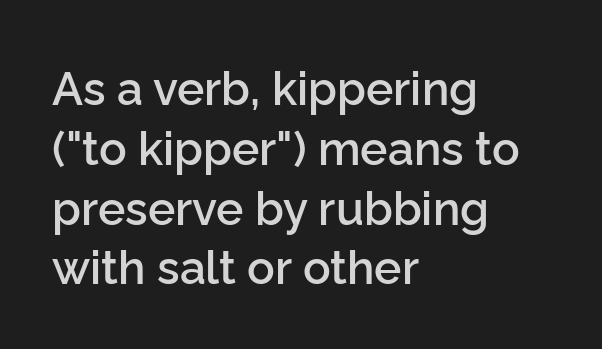
{"serif": "no", "italic": "no", "bold": "semi", "weight": "semibold", "width": "normal", "stroke_contrast": "low", "x_height": "medium", "monospaced": "no", "underline": "no", "align": "left", "line_spacing": "normal", "line_spacing_ratio": 1.3, "letter_spacing": "normal", "letter_spacing_em": 0.0, "glyph_px": 46}
